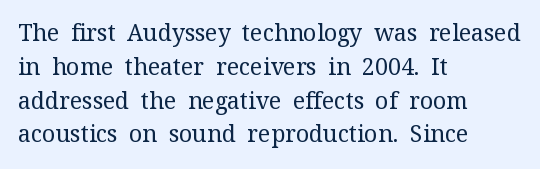
Q: Is the text bold? A: No.
Q: Is the text italic (slanted)? A: No, it is upright.
Q: Is the text underlined? A: No.
Q: How is the paragraph aligned? A: Left-aligned.
Q: Is the spacing between letters normal or unusually wide? A: Normal.
Q: Is the spacing between lines tight, normal or loose? A: Normal.
